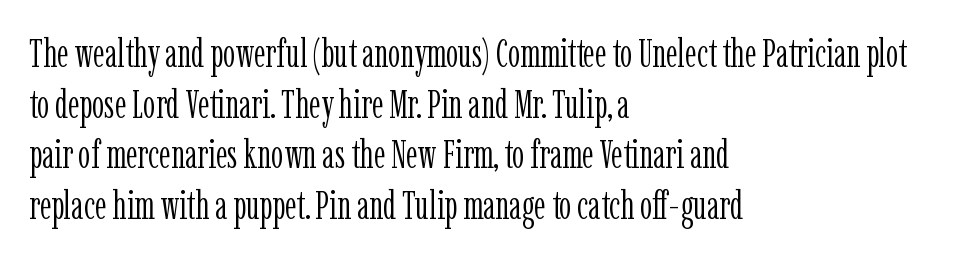
The image shows 39 px light, condensed serif type, upright; set left-aligned, normal line spacing (1.3x), normal letter spacing, not underlined; low stroke contrast and a medium x-height.
